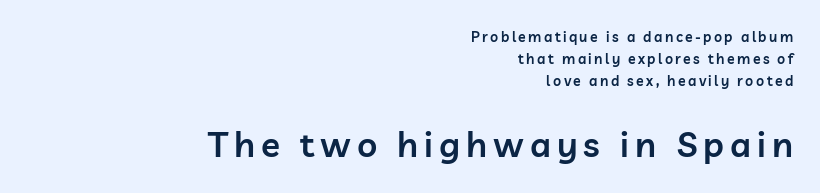
The lettering holds an erect, upright posture throughout. The passage shown is typed in a proportional face where columns would drift. The strip under each line holds only bare page. The lines sit at an ordinary, default distance from one another. The glyphs in this specimen are sans serif.
